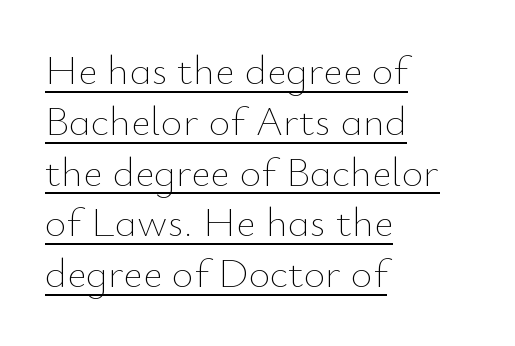
Nothing heavy about these letters — not bold at all. Characters remain perfectly vertical along every line. Typeset ragged right — the left edge is the straight one. The horizontal fit of the characters is conventional and even. Each letter keeps its own natural width here, so spacing adapts to shape. The passage shown is underscored from start to finish.
